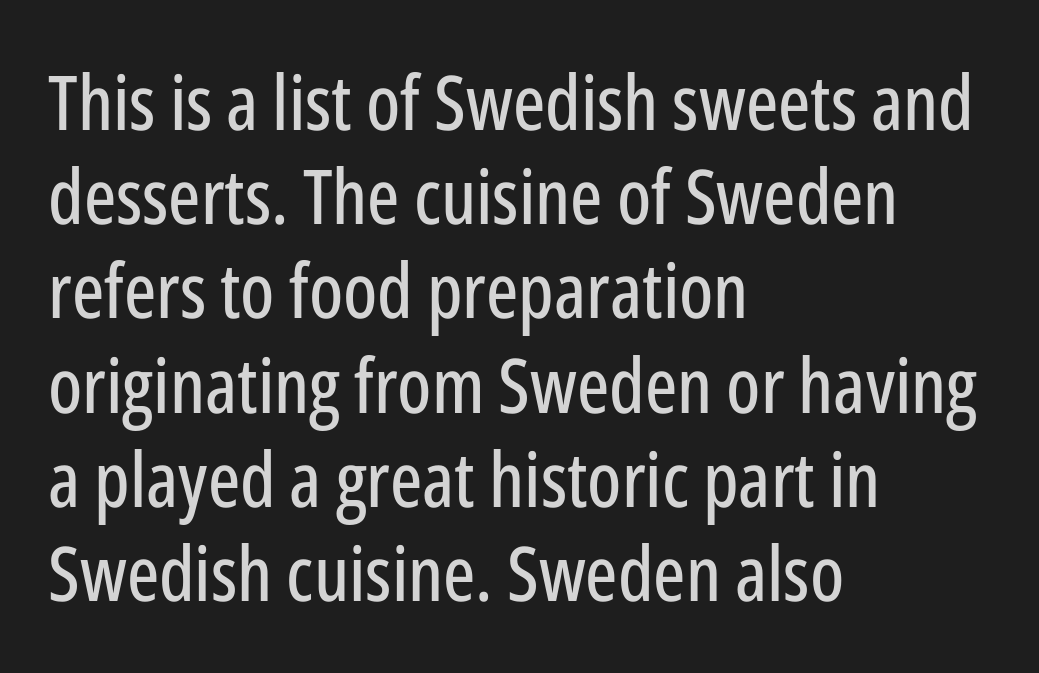
The image shows 76 px condensed sans-serif type, upright; set left-aligned, line spacing 1.24x, normal letter spacing, not underlined; low stroke contrast and a medium x-height.
